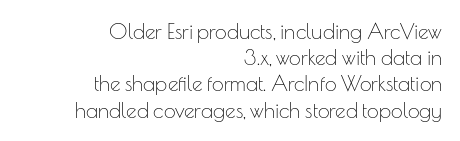
Does the copy run flush right? Yes — the right margin is perfectly even. The rendering keeps characters at their native spacing. Compared with typical paragraphs, the rows here are spaced about the same. The face looks like a standard text weight, possibly lighter. The baseline area is clear.
